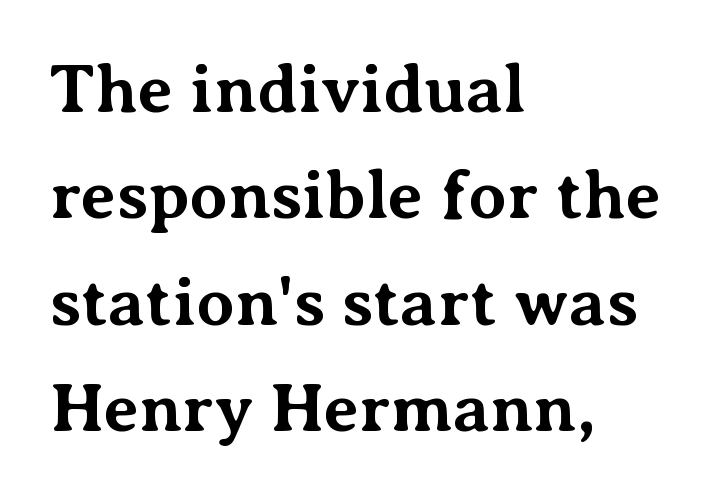
The image shows 69 px bold serif type, upright; set left-aligned, normal line spacing (1.54x), normal letter spacing, not underlined; medium stroke contrast and a medium x-height.
